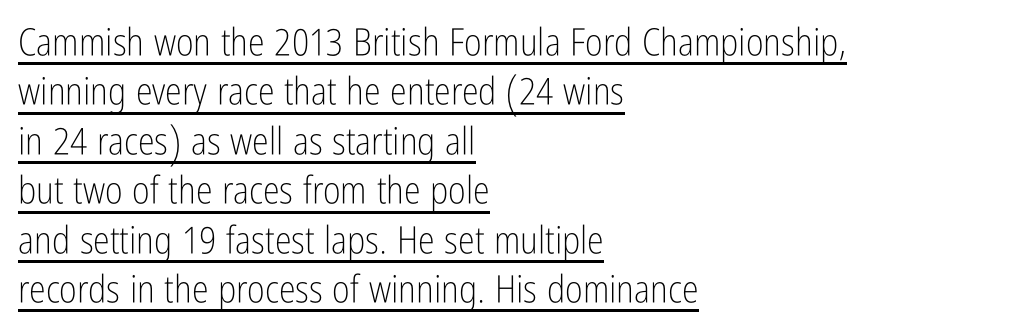
{"serif": "no", "italic": "no", "bold": "no", "weight": "light", "width": "condensed", "stroke_contrast": "low", "x_height": "medium", "monospaced": "no", "underline": "yes", "align": "left", "line_spacing": "normal", "line_spacing_ratio": 1.3, "letter_spacing": "normal", "letter_spacing_em": 0.0, "glyph_px": 38}
